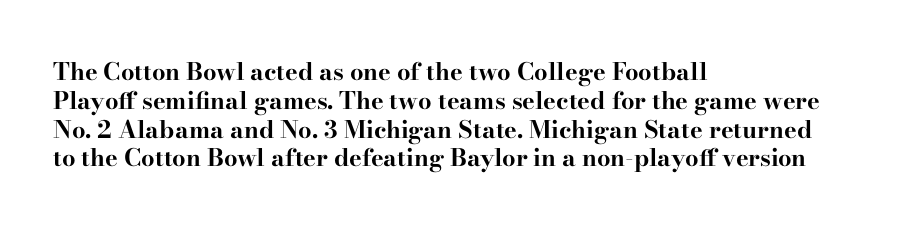
{"italic": "no", "bold": "yes", "underline": "no", "align": "left", "line_spacing_ratio": 1.2, "letter_spacing": "normal", "letter_spacing_em": 0.0, "glyph_px": 24}
